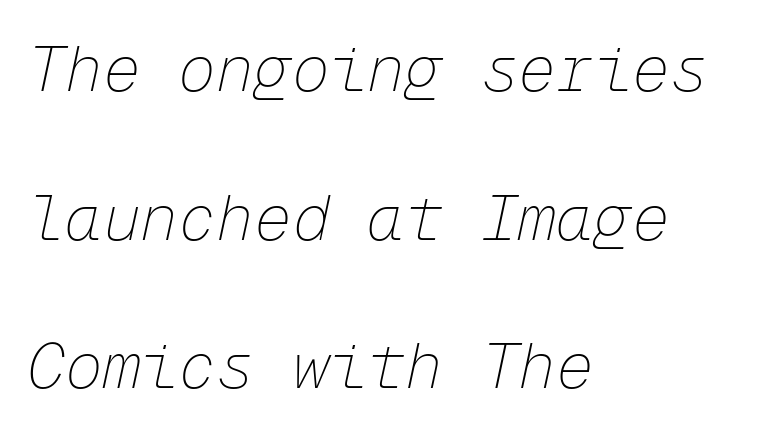
The image shows 63 px thin type, italic (leaning right), monospaced; set left-aligned, loose line spacing (2.36x), normal letter spacing, not underlined; low stroke contrast and a medium x-height.
